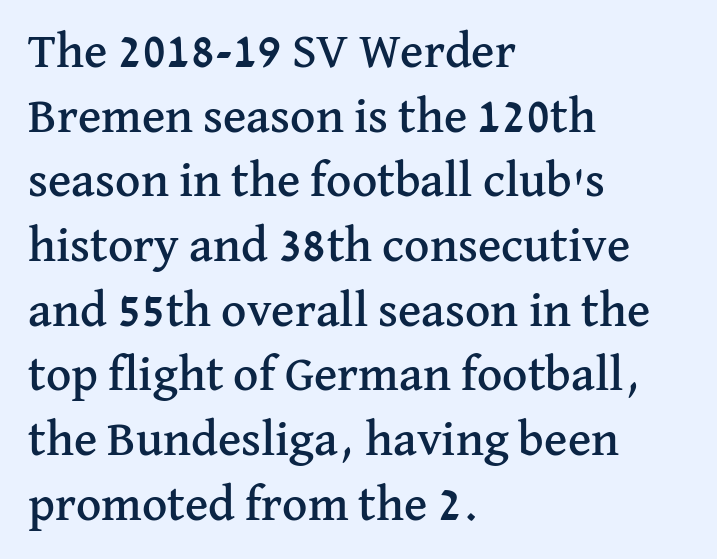
The image shows 49 px serif type, upright; set left-aligned, normal line spacing (1.32x), normal letter spacing, not underlined; medium stroke contrast and a medium x-height.
